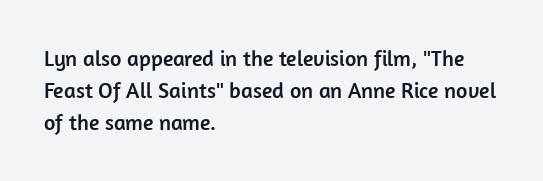
These lines were composed using upright roman letters. If you drew a ruler down the left edge, every line would touch it. In terms of leading, this rendering sits right in the middle. These lines keep a tight, regular rhythm from letter to letter. The glyphs are unaccompanied by any horizontal stroke below them.
